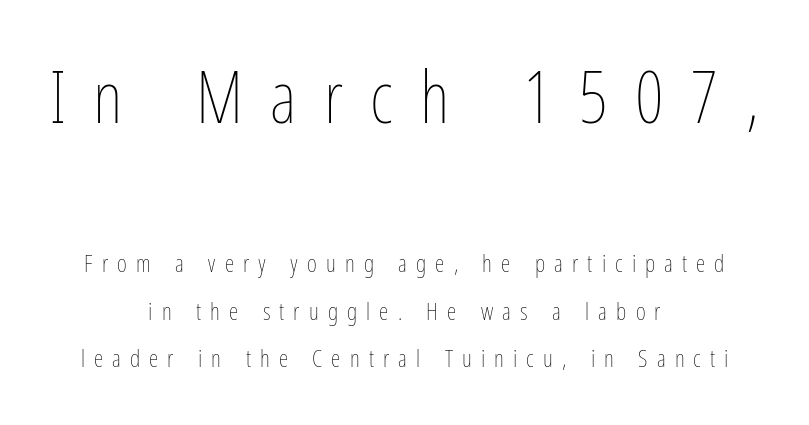
Q: Is the text bold? A: No.
Q: Is the text italic (slanted)? A: No, it is upright.
Q: Is the text underlined? A: No.
Q: How is the paragraph aligned? A: Centered.
Q: Is the spacing between letters normal or unusually wide? A: Unusually wide.
Q: Is the spacing between lines tight, normal or loose? A: Loose.
Q: Which block of text is set in a larger size, the first (top) or the second (bottom)? A: The first (top) one.
Q: Width (condensed, normal, or wide)? A: Condensed.
Q: Stroke contrast? A: Low.
Q: x-height? A: Medium.
Q: Monospaced? A: No.
